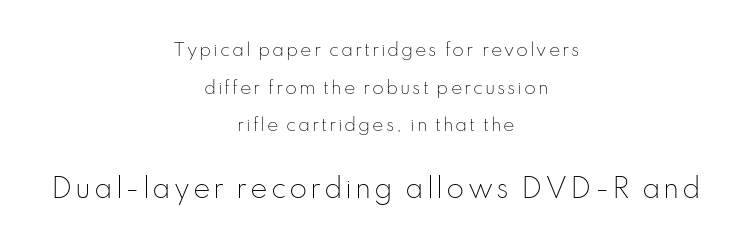
{"italic": "no", "bold": "no", "underline": "no", "align": "center", "line_spacing": "loose", "line_spacing_ratio": 2.21, "larger_block": "second", "size_ratio": 1.53, "glyph_px": 26}
